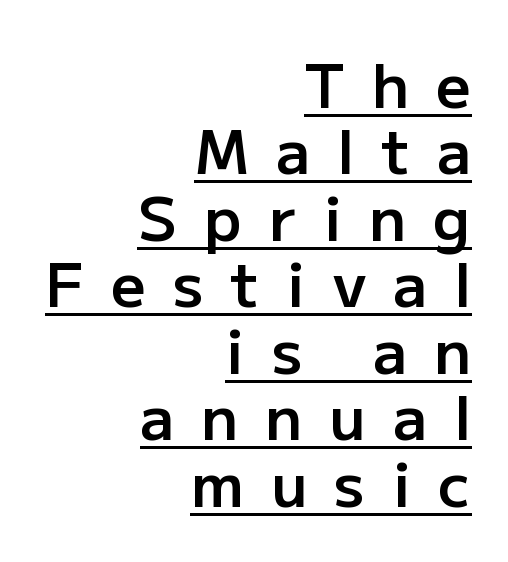
Q: Is the text bold? A: Semi-bold.
Q: Is the text italic (slanted)? A: No, it is upright.
Q: Is the typeface a serif or a sans-serif typeface? A: Sans-serif.
Q: Is the text underlined? A: Yes.
Q: How is the paragraph aligned? A: Right-aligned.
Q: Is the spacing between letters normal or unusually wide? A: Unusually wide.
Q: Is the spacing between lines tight, normal or loose? A: Tight.
Q: Width (condensed, normal, or wide)? A: Normal.
Q: Stroke contrast? A: Low.
Q: x-height? A: Medium.
Q: Monospaced? A: No.
